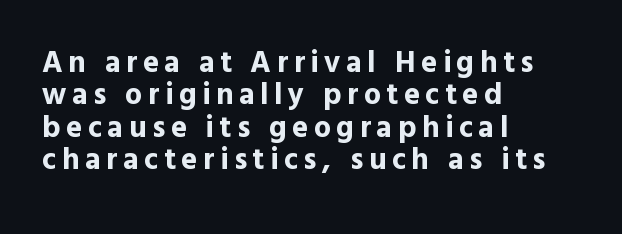
Q: Is the text bold? A: Yes.
Q: Is the text italic (slanted)? A: No, it is upright.
Q: Is the typeface a serif or a sans-serif typeface? A: Sans-serif.
Q: Is the text underlined? A: No.
Q: How is the paragraph aligned? A: Left-aligned.
Q: Is the spacing between lines tight, normal or loose? A: Tight.
Q: Width (condensed, normal, or wide)? A: Normal.
Q: x-height? A: Medium.
Q: Monospaced? A: No.
